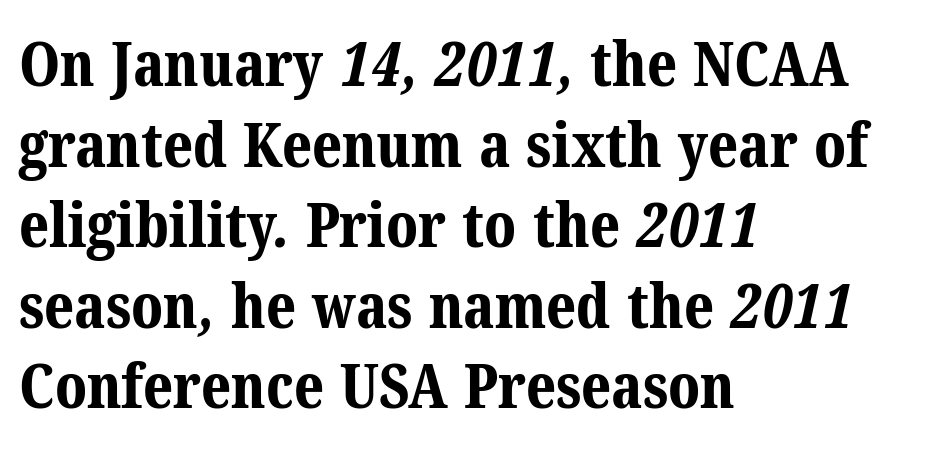
Q: Is the text bold? A: Yes.
Q: Is the typeface a serif or a sans-serif typeface? A: Serif.
Q: Is the text underlined? A: No.
Q: How is the paragraph aligned? A: Left-aligned.
Q: Is the spacing between letters normal or unusually wide? A: Normal.
Q: Is the spacing between lines tight, normal or loose? A: Normal.
Q: Width (condensed, normal, or wide)? A: Normal.
Q: Stroke contrast? A: Medium.
Q: x-height? A: Medium.
Q: Monospaced? A: No.
